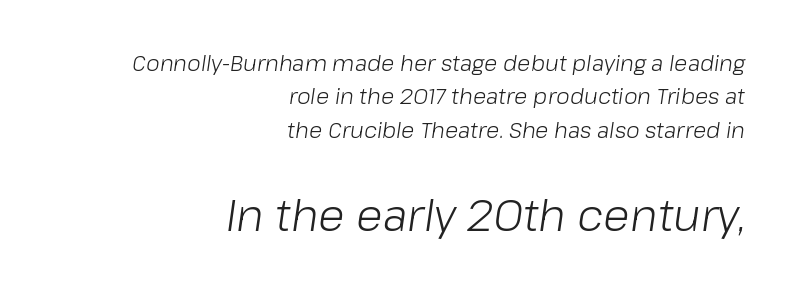
The image shows 44 px light type, italic (leaning right); set right-aligned, normal line spacing (1.52x), normal letter spacing, not underlined; the second (bottom) block is 2.0x larger; low stroke contrast and a medium x-height.
